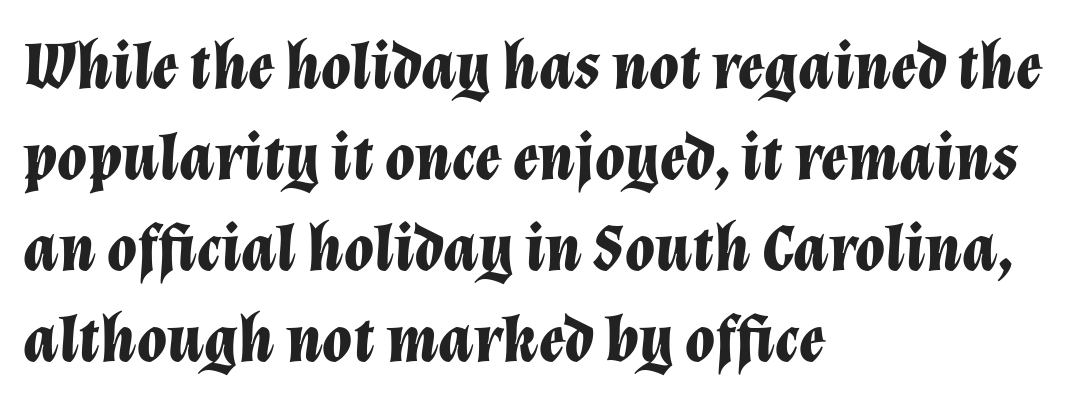
{"italic": "yes", "lean": "right", "slant_degrees": 12, "bold": "yes", "weight": "bold", "width": "normal", "stroke_contrast": "low", "x_height": "medium", "monospaced": "no", "underline": "no", "align": "left", "line_spacing": "normal", "line_spacing_ratio": 1.34, "letter_spacing": "normal", "letter_spacing_em": 0.0, "glyph_px": 68}
